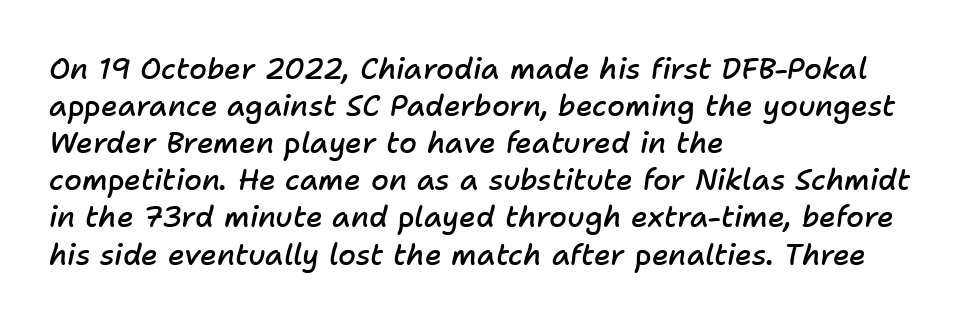
The image shows 29 px semibold type, italic (leaning right); set left-aligned, normal line spacing (1.28x), normal letter spacing, not underlined; low stroke contrast and a medium x-height.
